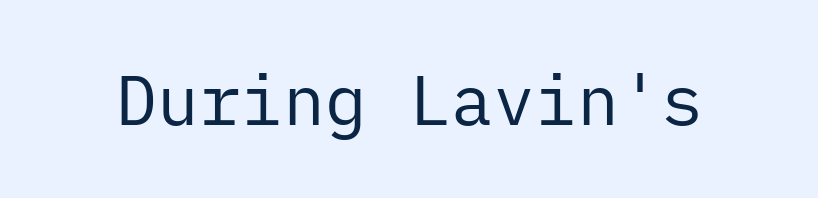
Q: Is the text bold? A: No.
Q: Is the text italic (slanted)? A: No, it is upright.
Q: Is the typeface a serif or a sans-serif typeface? A: Sans-serif.
Q: Is the text underlined? A: No.
Q: Is the spacing between letters normal or unusually wide? A: Normal.
Q: Width (condensed, normal, or wide)? A: Normal.
Q: Stroke contrast? A: Low.
Q: x-height? A: Medium.
